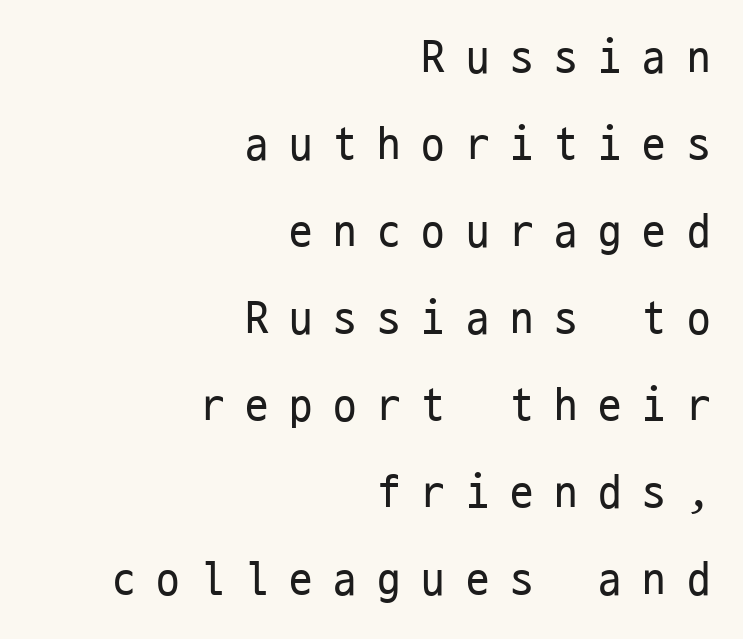
The image shows 47 px regular-weight, condensed sans-serif type, upright, monospaced; set right-aligned, line spacing 1.85x, unusually wide letter spacing (+0.44 em), not underlined; low stroke contrast and a medium x-height.
